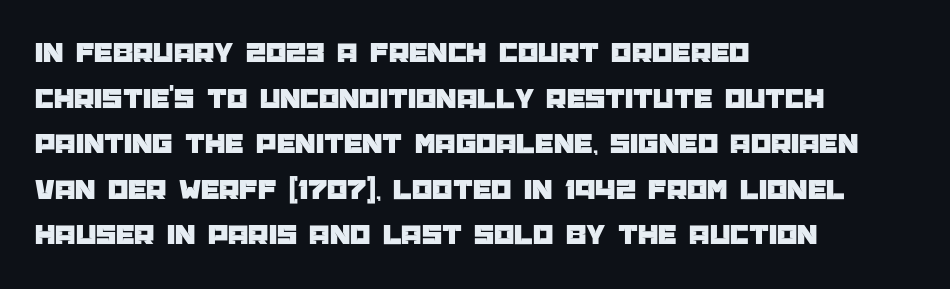
{"serif": "no", "italic": "no", "width": "normal", "stroke_contrast": "low", "x_height": "large", "monospaced": "no", "underline": "no", "align": "left", "line_spacing": "normal", "line_spacing_ratio": 1.57, "letter_spacing": "normal", "letter_spacing_em": 0.0, "glyph_px": 29}
